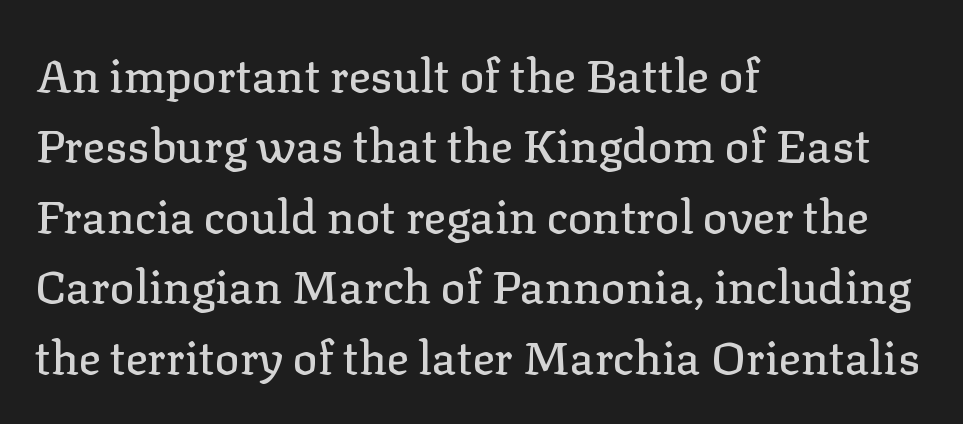
{"serif": "yes", "italic": "no", "width": "normal", "stroke_contrast": "low", "x_height": "medium", "monospaced": "no", "underline": "no", "align": "left", "line_spacing": "normal", "line_spacing_ratio": 1.53, "letter_spacing": "normal", "letter_spacing_em": 0.0, "glyph_px": 46}
